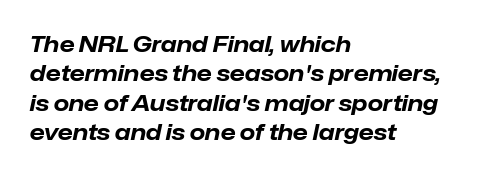
The image shows 22 px bold type, italic (leaning right); set left-aligned, normal line spacing (1.34x), normal letter spacing, not underlined.
